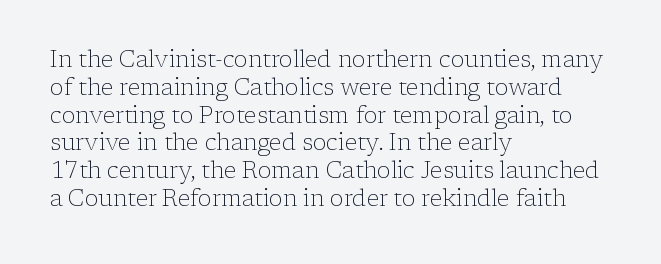
{"italic": "no", "bold": "no", "underline": "no", "align": "left", "line_spacing_ratio": 1.21, "letter_spacing": "normal", "letter_spacing_em": 0.0, "glyph_px": 23}
